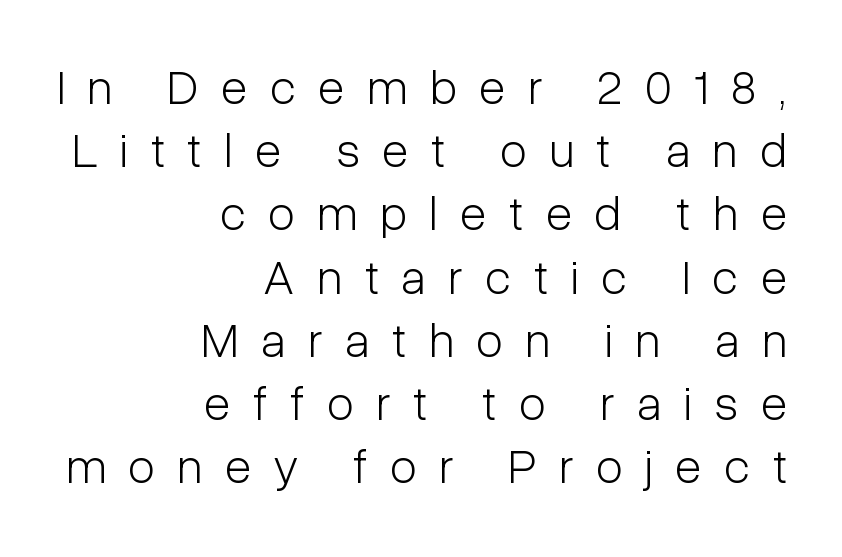
Q: Is the text bold? A: No.
Q: Is the text italic (slanted)? A: No, it is upright.
Q: Is the typeface a serif or a sans-serif typeface? A: Sans-serif.
Q: Is the text underlined? A: No.
Q: How is the paragraph aligned? A: Right-aligned.
Q: Is the spacing between letters normal or unusually wide? A: Unusually wide.
Q: Is the spacing between lines tight, normal or loose? A: Normal.
Q: Width (condensed, normal, or wide)? A: Condensed.
Q: Stroke contrast? A: Low.
Q: x-height? A: Medium.
Q: Monospaced? A: No.
